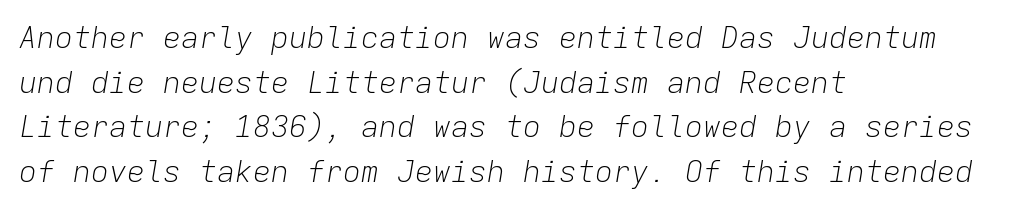
Q: Is the text bold? A: No.
Q: Is the text italic (slanted)? A: Yes, it leans right by about 9 degrees.
Q: Is the text underlined? A: No.
Q: How is the paragraph aligned? A: Left-aligned.
Q: Is the spacing between letters normal or unusually wide? A: Normal.
Q: Is the spacing between lines tight, normal or loose? A: Normal.
Q: Width (condensed, normal, or wide)? A: Normal.
Q: Stroke contrast? A: Low.
Q: x-height? A: Medium.
Q: Monospaced? A: Yes.
